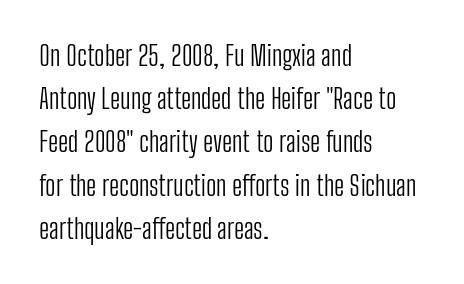
Q: Is the text bold? A: No.
Q: Is the text italic (slanted)? A: No, it is upright.
Q: Is the text underlined? A: No.
Q: How is the paragraph aligned? A: Left-aligned.
Q: Is the spacing between letters normal or unusually wide? A: Normal.
Q: Is the spacing between lines tight, normal or loose? A: Normal.
